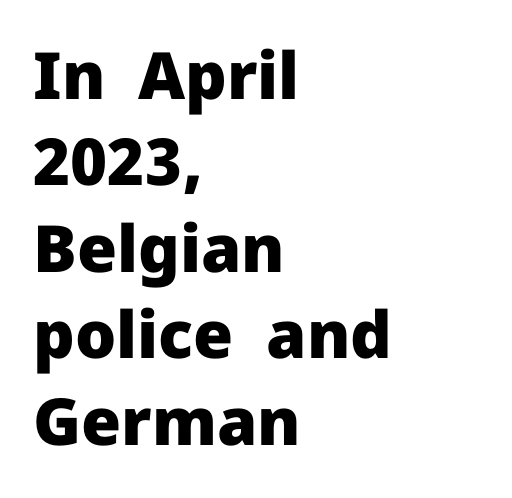
The image shows 65 px heavy sans-serif type, upright; set left-aligned, normal line spacing (1.33x), normal letter spacing, not underlined; low stroke contrast and a medium x-height.
